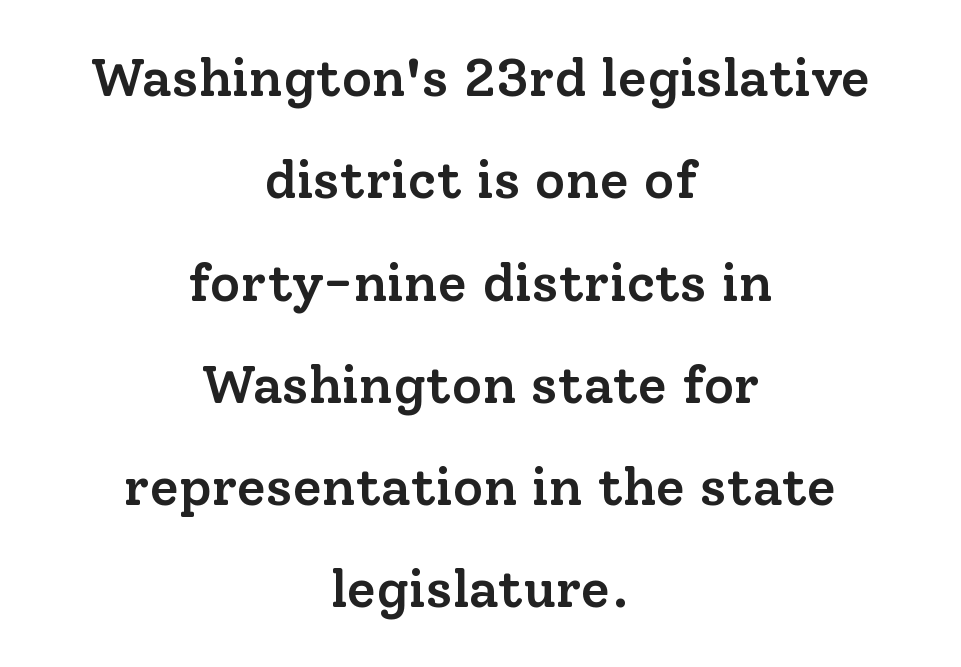
The image shows 53 px semibold serif type, upright; set centered, loose line spacing (1.93x), normal letter spacing, not underlined; low stroke contrast and a medium x-height.
